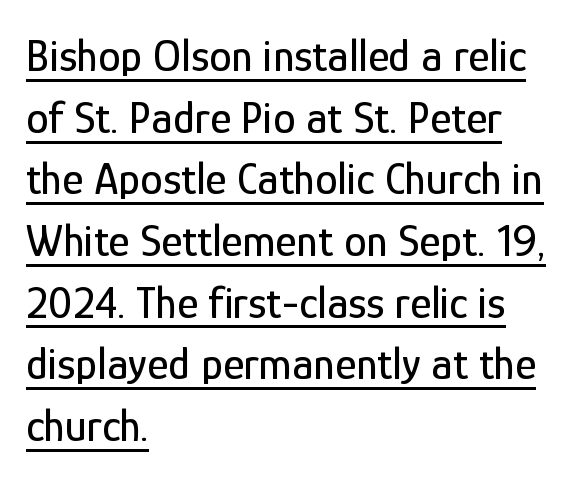
The passage shown is typed in a proportional face where columns would drift. In terms of posture, this sample is upright. All the whitespace from short lines collects on the right. Students, note that the glyphs here touch the page at normal intervals. Every word sits above its own underline. Successive baselines arrive at the customary interval.
